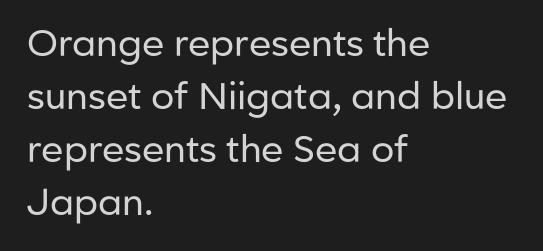
{"serif": "no", "italic": "no", "bold": "no", "weight": "regular", "width": "normal", "stroke_contrast": "low", "x_height": "medium", "monospaced": "no", "underline": "no", "align": "left", "line_spacing": "normal", "line_spacing_ratio": 1.43, "letter_spacing": "normal", "letter_spacing_em": 0.0, "glyph_px": 37}
